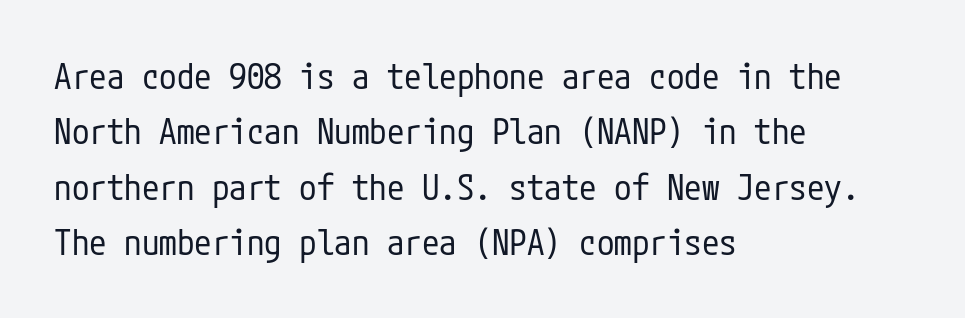
The image shows 35 px regular-weight, condensed sans-serif type, upright; set left-aligned, normal line spacing (1.58x), normal letter spacing, not underlined; low stroke contrast and a medium x-height.
